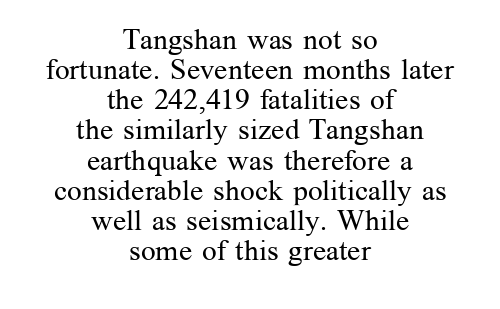
The image shows 29 px regular-weight serif type, upright; set centered, tight line spacing (1.04x), normal letter spacing, not underlined; medium stroke contrast and a medium x-height.
